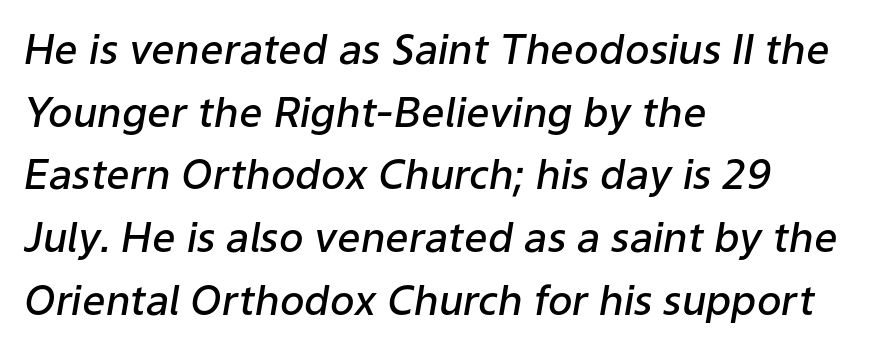
Lines of text with bare space underneath. Does the lettering tilt? It does — this is italic. Stems and bowls a touch heavier than normal — semibold. Horizontally, the lines are justified to the leading edge only.
